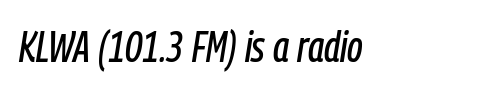
{"italic": "yes", "lean": "right", "slant_degrees": 9, "width": "condensed", "stroke_contrast": "low", "x_height": "medium", "monospaced": "no", "underline": "no", "letter_spacing": "normal", "letter_spacing_em": 0.0, "glyph_px": 44}
